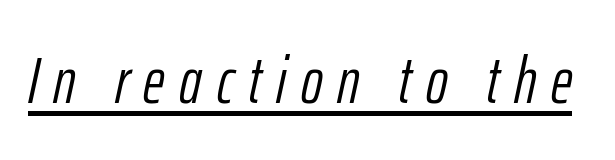
{"italic": "yes", "lean": "right", "slant_degrees": 12, "bold": "no", "weight": "light", "width": "condensed", "stroke_contrast": "low", "x_height": "medium", "monospaced": "no", "underline": "yes", "letter_spacing": "wide", "letter_spacing_em": 0.22, "glyph_px": 66}
